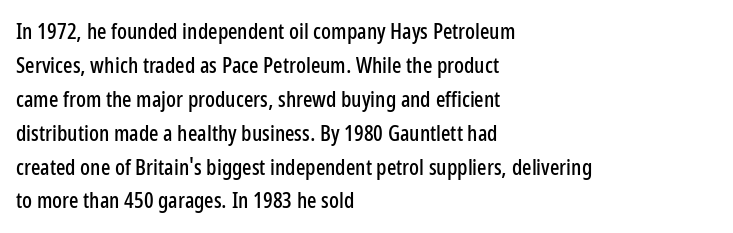
Inter-character spacing is left at the font's built-in metrics. A bare baseline throughout the passage. The typography opts for an upright posture over an oblique one. Casual observation: everything's shoved over to the left.
